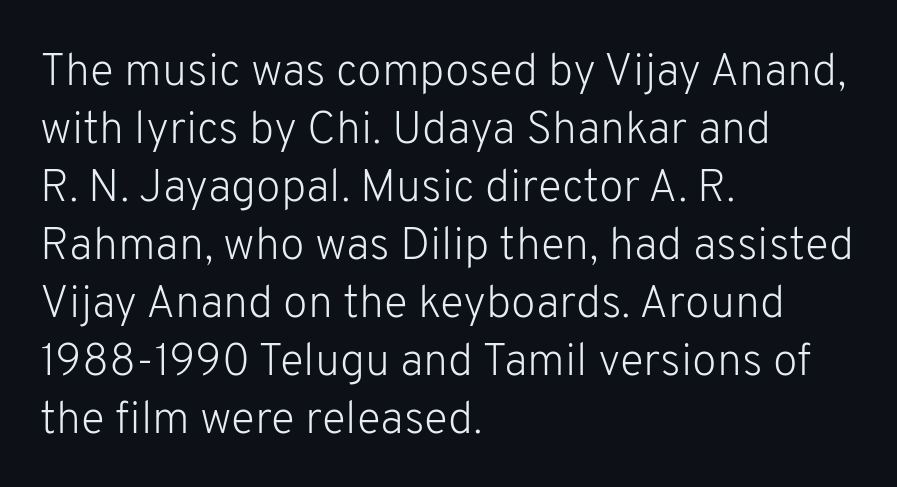
The image shows 45 px light sans-serif type, upright; set left-aligned, normal line spacing (1.29x), normal letter spacing, not underlined; low stroke contrast and a medium x-height.
